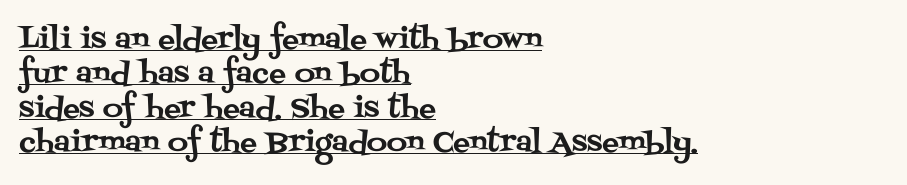
The rendering uses the underline text-decoration. The passage shown is typeset with a serif family. The paragraph shown leans on its left margin. Unlike italic type, these characters show no tilt at all. Letter spacing: default.
